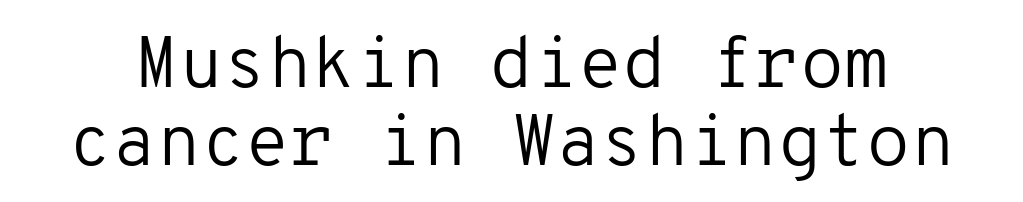
The image shows 72 px regular-weight sans-serif type, upright, monospaced; set tight line spacing (1.08x), normal letter spacing, not underlined; low stroke contrast and a medium x-height.
